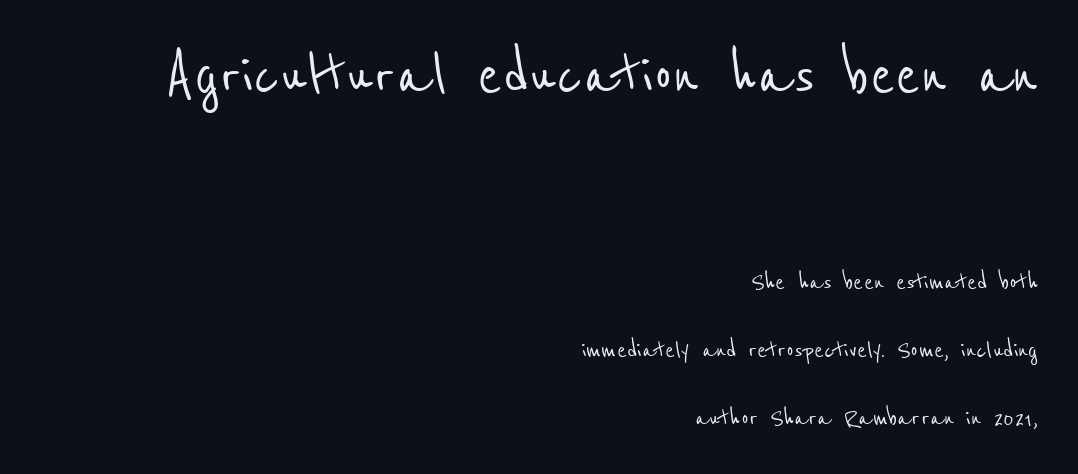
The image shows 73 px condensed sans-serif type; set right-aligned, loose line spacing (2.33x), normal letter spacing, not underlined; the first (top) block is 2.52x larger; low stroke contrast and a medium x-height.
